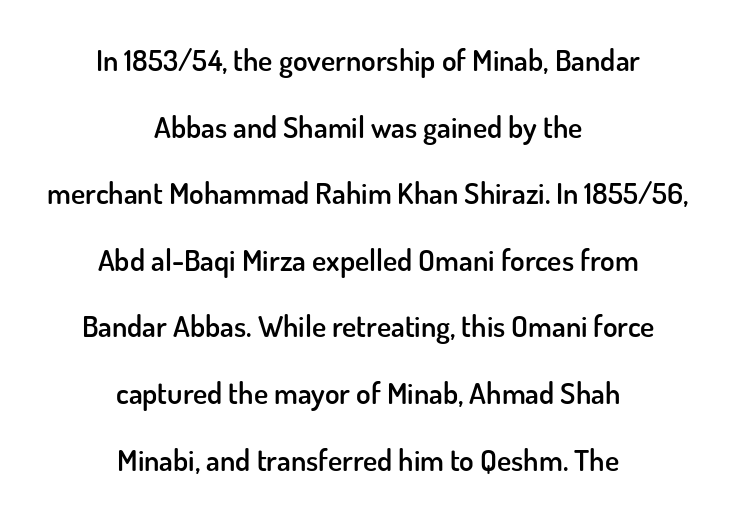
{"serif": "no", "italic": "no", "bold": "semi", "weight": "semibold", "width": "normal", "stroke_contrast": "low", "x_height": "small", "monospaced": "no", "underline": "no", "align": "center", "line_spacing": "loose", "line_spacing_ratio": 2.22, "letter_spacing": "normal", "letter_spacing_em": 0.0, "glyph_px": 30}
